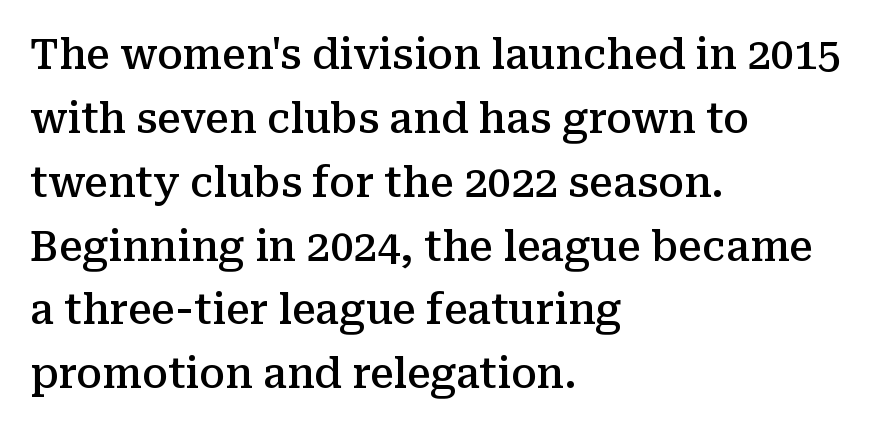
The image shows 42 px semibold serif type, upright; set left-aligned, normal line spacing (1.52x), normal letter spacing, not underlined; medium stroke contrast and a medium x-height.
